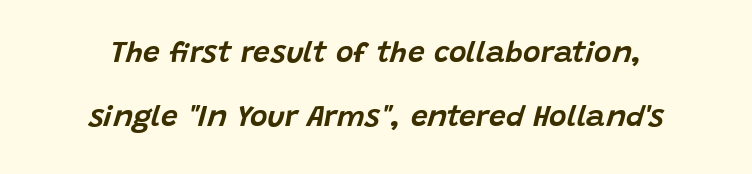
The image shows 30 px text type, italic (leaning right); set loose line spacing (2.12x), normal letter spacing, not underlined; low stroke contrast and a large x-height.
